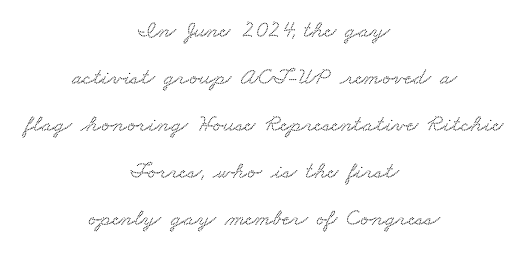
{"underline": "no", "align": "center", "line_spacing": "loose", "line_spacing_ratio": 1.96, "letter_spacing": "normal", "letter_spacing_em": 0.0, "glyph_px": 24}
